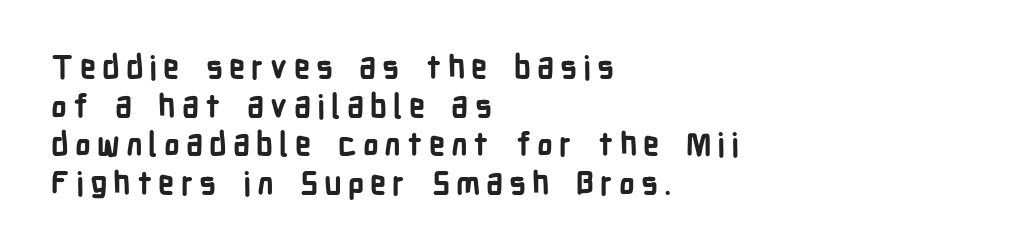
The image shows 32 px bold, condensed sans-serif type, upright; set left-aligned, line spacing 1.21x, not underlined; low stroke contrast and a medium x-height.
